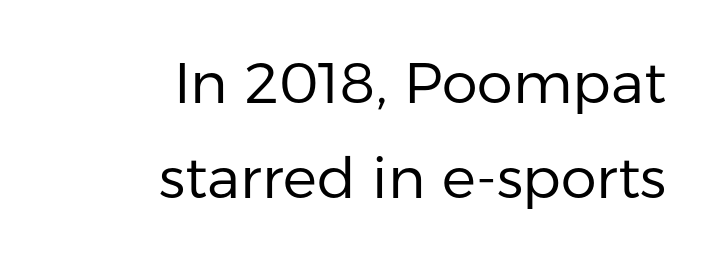
The image shows 57 px regular-weight sans-serif type, upright; set right-aligned, normal line spacing (1.67x), normal letter spacing, not underlined; low stroke contrast and a medium x-height.
